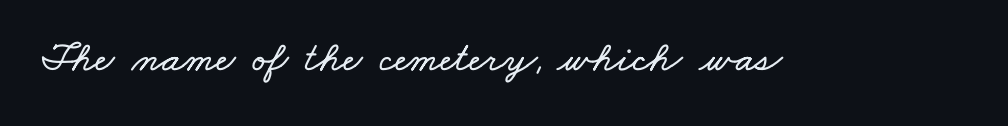
Q: Is the text underlined? A: No.
Q: Is the spacing between letters normal or unusually wide? A: Normal.
Q: Width (condensed, normal, or wide)? A: Wide.
Q: Stroke contrast? A: Low.
Q: x-height? A: Small.
Q: Monospaced? A: No.
